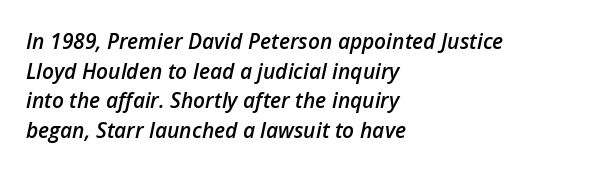
Q: Is the text bold? A: Semi-bold.
Q: Is the text italic (slanted)? A: Yes, it leans right by about 12 degrees.
Q: Is the text underlined? A: No.
Q: How is the paragraph aligned? A: Left-aligned.
Q: Is the spacing between letters normal or unusually wide? A: Normal.
Q: Is the spacing between lines tight, normal or loose? A: Normal.
